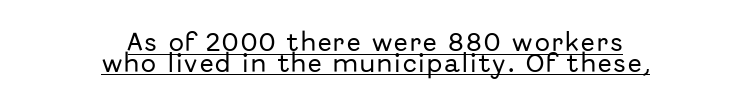
Vertically, the passage feels compressed, each row crowding the next. The paragraph shown floats in the horizontal middle. The rendered words wear a rule along their underside. Does the lettering tilt? It doesn't — this is upright.
